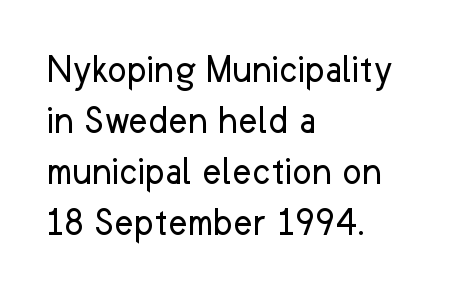
{"serif": "no", "italic": "no", "bold": "no", "weight": "regular", "width": "normal", "stroke_contrast": "low", "x_height": "medium", "monospaced": "no", "underline": "no", "align": "left", "line_spacing_ratio": 1.24, "letter_spacing": "normal", "letter_spacing_em": 0.0, "glyph_px": 41}
